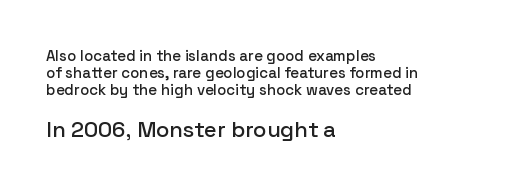
{"italic": "no", "underline": "no", "align": "left", "line_spacing": "tight", "line_spacing_ratio": 1.15, "letter_spacing": "normal", "letter_spacing_em": 0.0, "larger_block": "second", "size_ratio": 1.47, "glyph_px": 22}
